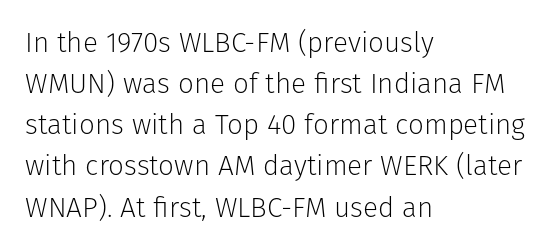
Q: Is the text bold? A: No.
Q: Is the text italic (slanted)? A: No, it is upright.
Q: Is the typeface a serif or a sans-serif typeface? A: Sans-serif.
Q: Is the text underlined? A: No.
Q: How is the paragraph aligned? A: Left-aligned.
Q: Is the spacing between letters normal or unusually wide? A: Normal.
Q: Is the spacing between lines tight, normal or loose? A: Normal.
Q: Width (condensed, normal, or wide)? A: Normal.
Q: Stroke contrast? A: Low.
Q: x-height? A: Medium.
Q: Monospaced? A: No.
